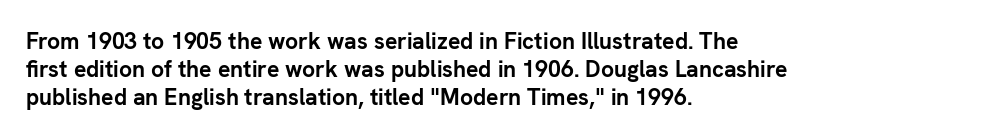
{"italic": "no", "bold": "yes", "underline": "no", "align": "left", "line_spacing_ratio": 1.22, "letter_spacing": "normal", "letter_spacing_em": 0.0, "glyph_px": 23}
